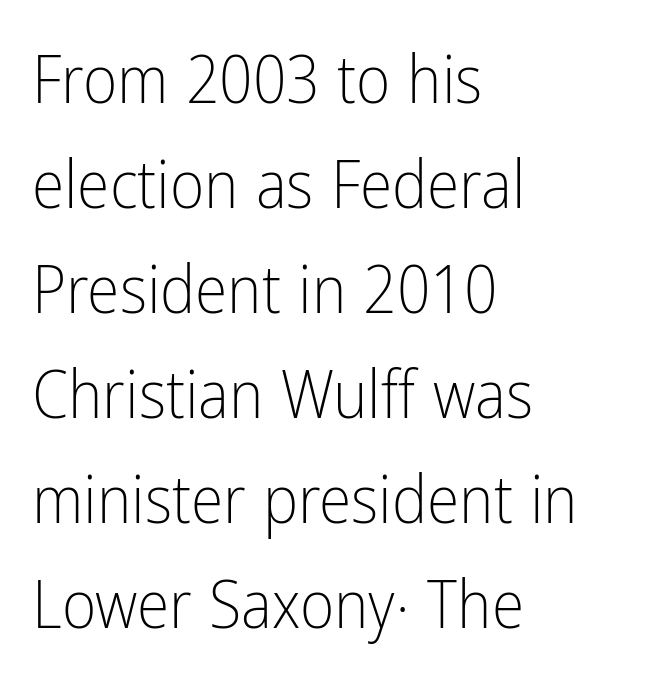
Q: Is the text bold? A: No.
Q: Is the text italic (slanted)? A: No, it is upright.
Q: Is the typeface a serif or a sans-serif typeface? A: Sans-serif.
Q: Is the text underlined? A: No.
Q: How is the paragraph aligned? A: Left-aligned.
Q: Is the spacing between letters normal or unusually wide? A: Normal.
Q: Is the spacing between lines tight, normal or loose? A: Normal.
Q: Width (condensed, normal, or wide)? A: Condensed.
Q: Stroke contrast? A: Low.
Q: x-height? A: Medium.
Q: Monospaced? A: No.
